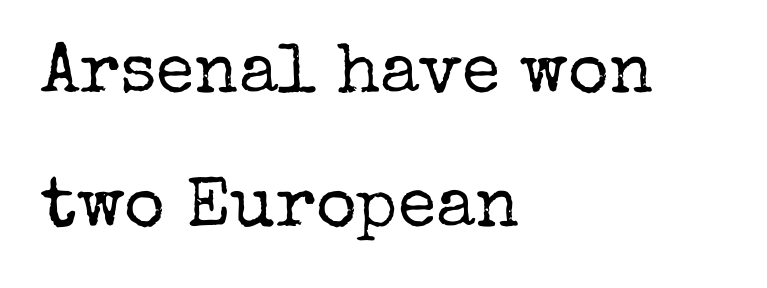
{"serif": "yes", "italic": "no", "bold": "no", "weight": "regular", "width": "normal", "stroke_contrast": "low", "x_height": "medium", "monospaced": "no", "underline": "no", "align": "left", "line_spacing": "loose", "line_spacing_ratio": 1.92, "letter_spacing": "normal", "letter_spacing_em": 0.0, "glyph_px": 70}
